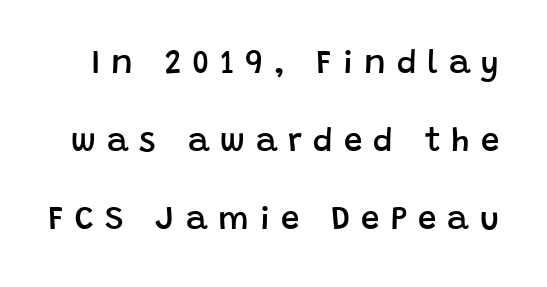
The image shows 33 px semibold sans-serif type, upright; set loose line spacing (2.37x), unusually wide letter spacing (+0.33 em), not underlined; low stroke contrast and a large x-height.
